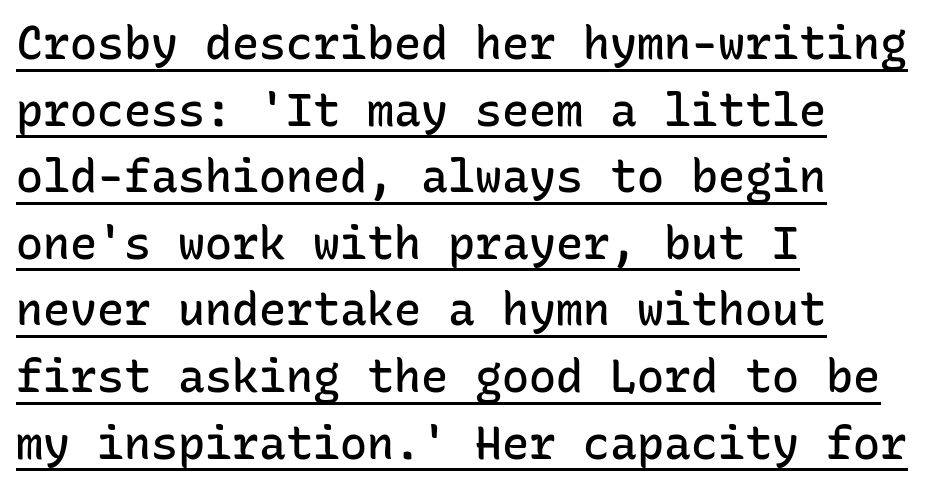
Q: Is the text bold? A: Semi-bold.
Q: Is the text italic (slanted)? A: No, it is upright.
Q: Is the typeface a serif or a sans-serif typeface? A: Sans-serif.
Q: Is the text underlined? A: Yes.
Q: How is the paragraph aligned? A: Left-aligned.
Q: Is the spacing between letters normal or unusually wide? A: Normal.
Q: Is the spacing between lines tight, normal or loose? A: Normal.
Q: Width (condensed, normal, or wide)? A: Normal.
Q: Stroke contrast? A: Low.
Q: x-height? A: Medium.
Q: Monospaced? A: Yes.
